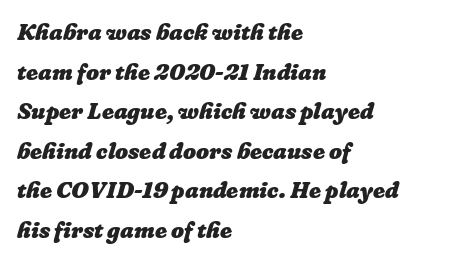
Q: Is the text bold? A: Yes.
Q: Is the text underlined? A: No.
Q: How is the paragraph aligned? A: Left-aligned.
Q: Is the spacing between letters normal or unusually wide? A: Normal.
